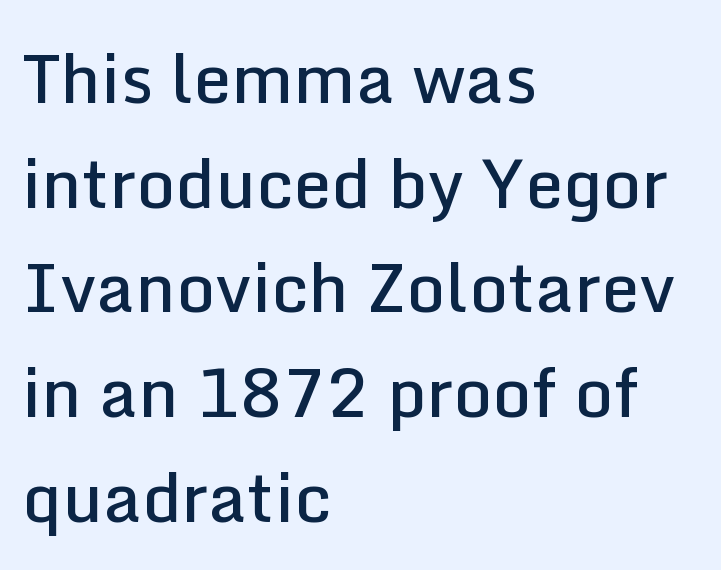
{"serif": "no", "italic": "no", "bold": "semi", "weight": "semibold", "width": "normal", "stroke_contrast": "low", "x_height": "medium", "monospaced": "no", "underline": "no", "align": "left", "line_spacing": "normal", "line_spacing_ratio": 1.54, "letter_spacing": "normal", "letter_spacing_em": 0.0, "glyph_px": 68}
